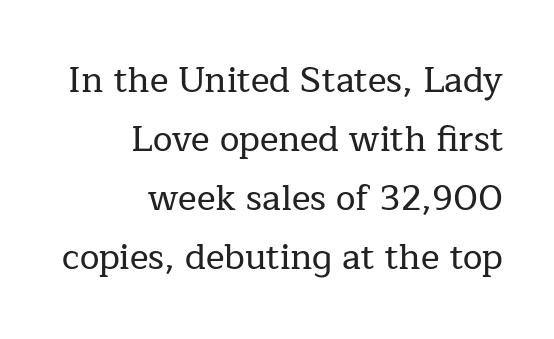
The image shows 35 px serif type, upright; set right-aligned, normal line spacing (1.69x), normal letter spacing, not underlined; low stroke contrast and a medium x-height.
